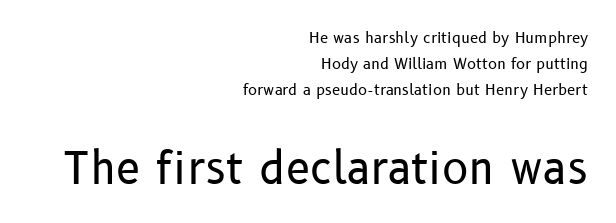
This rendering features lettering with no underline. This sample uses an upright cut, with every glyph sitting square on the baseline. These lines are rendered in a variable-pitch font. The font sits on the lighter half of the weight spectrum, regular included. A flush-right, rag-left setting is used for this passage.
